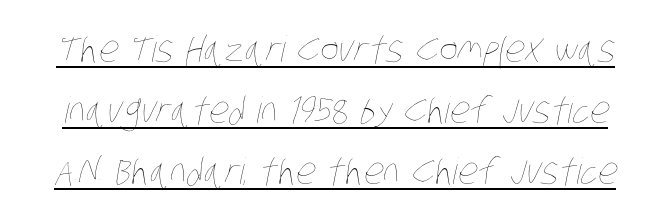
The image shows 36 px thin, condensed type; set normal line spacing (1.69x), normal letter spacing, underlined; low stroke contrast and a large x-height.
